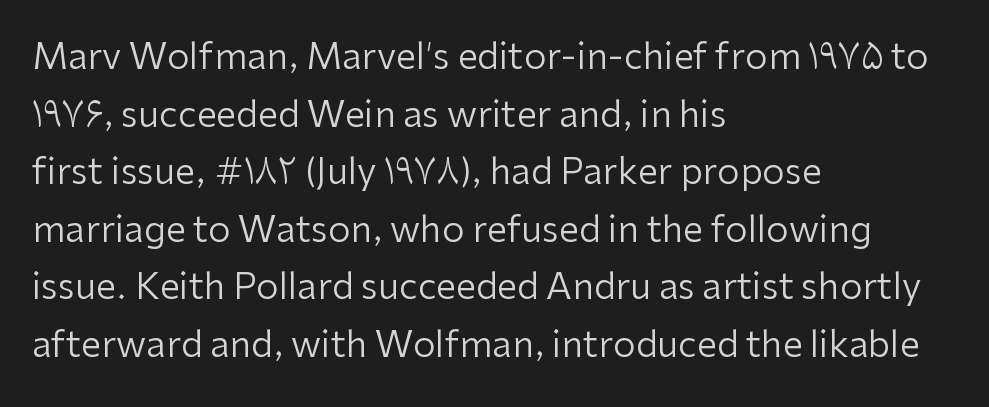
The letters stand straight up with perfectly vertical stems. This rendering features lettering with no underline. Successive baselines arrive at the customary interval. Counters stay open thanks to moderate or lighter strokes. Standard letterfit; no display-style spreading of the glyphs.
